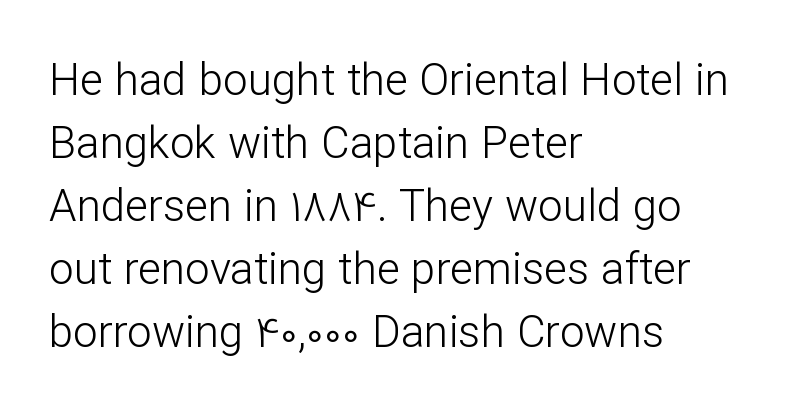
{"serif": "no", "italic": "no", "bold": "no", "weight": "light", "width": "normal", "stroke_contrast": "low", "x_height": "medium", "monospaced": "no", "underline": "no", "align": "left", "line_spacing": "normal", "line_spacing_ratio": 1.43, "letter_spacing": "normal", "letter_spacing_em": 0.0, "glyph_px": 44}
